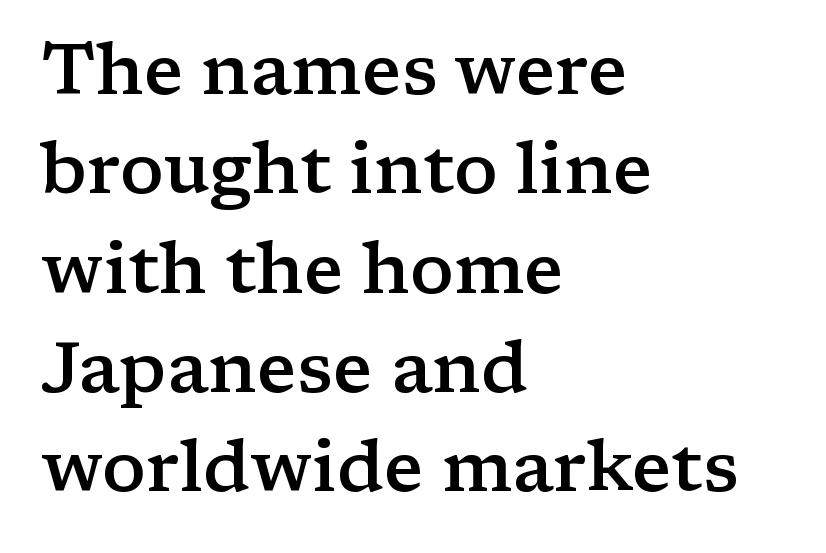
Q: Is the text bold? A: Semi-bold.
Q: Is the text italic (slanted)? A: No, it is upright.
Q: Is the typeface a serif or a sans-serif typeface? A: Serif.
Q: Is the text underlined? A: No.
Q: How is the paragraph aligned? A: Left-aligned.
Q: Is the spacing between letters normal or unusually wide? A: Normal.
Q: Is the spacing between lines tight, normal or loose? A: Normal.
Q: Width (condensed, normal, or wide)? A: Wide.
Q: Stroke contrast? A: Low.
Q: x-height? A: Medium.
Q: Monospaced? A: No.
